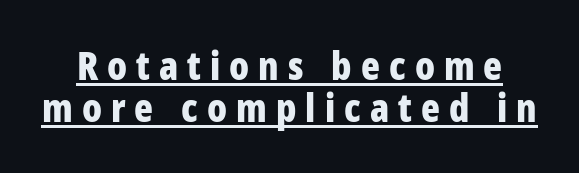
The image shows 39 px bold, condensed sans-serif type, upright; set tight line spacing (1.08x), unusually wide letter spacing (+0.23 em), underlined; low stroke contrast and a medium x-height.
